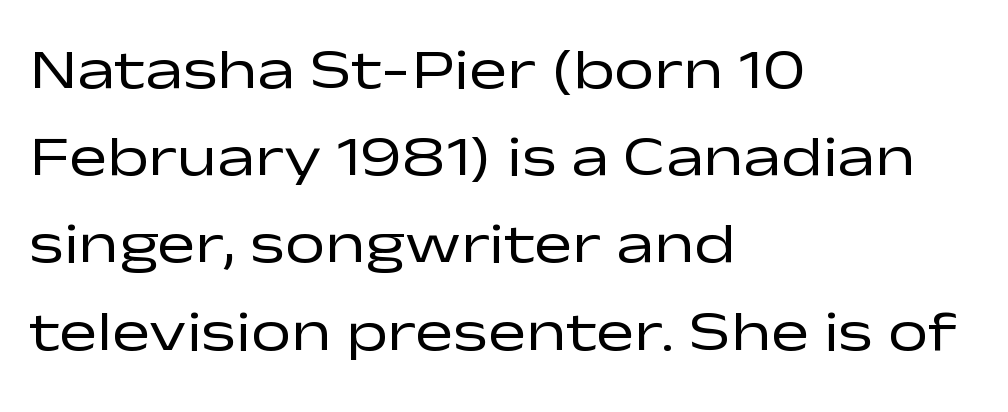
How are the letters spaced? Ordinarily, with no added tracking. This rendering uses left alignment, leaving the right contour irregular. Here the designer chose a conventional face with non-uniform glyph widths. Letters have the restrained weight of plain body copy at most. Unlike a traditional serif, this face leaves its strokes unadorned. Unmarked baselines from the first word to the last.
